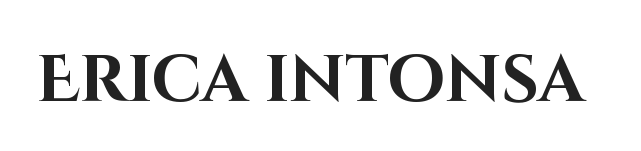
Q: Is the text bold? A: Yes.
Q: Is the text italic (slanted)? A: No, it is upright.
Q: Is the typeface a serif or a sans-serif typeface? A: Sans-serif.
Q: Is the text underlined? A: No.
Q: Is the spacing between letters normal or unusually wide? A: Normal.
Q: Width (condensed, normal, or wide)? A: Normal.
Q: Stroke contrast? A: High.
Q: x-height? A: Large.
Q: Monospaced? A: No.
